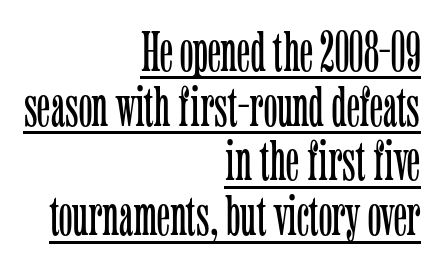
The image shows 57 px light, condensed serif type, upright; set right-aligned, tight line spacing (0.96x), normal letter spacing, underlined; low stroke contrast and a medium x-height.
